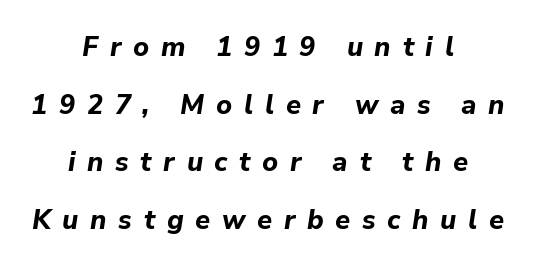
The image shows 27 px bold type, italic (leaning right); set centered, loose line spacing (2.13x), unusually wide letter spacing (+0.43 em), not underlined.
